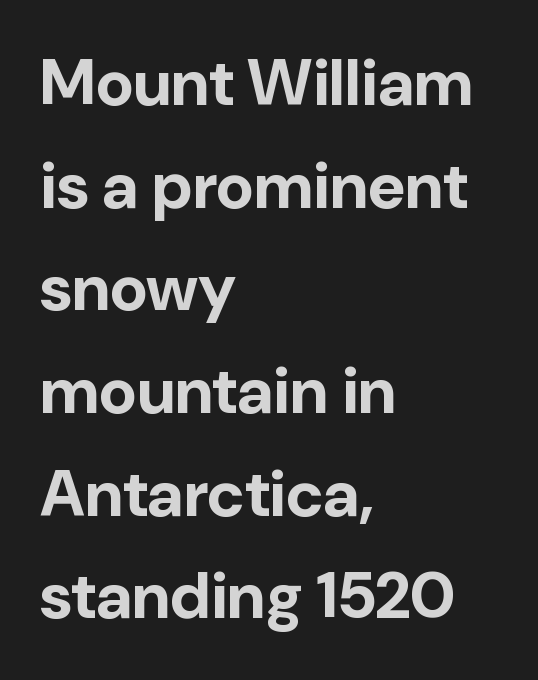
The image shows 65 px bold sans-serif type, upright; set left-aligned, normal line spacing (1.58x), normal letter spacing, not underlined; low stroke contrast and a medium x-height.
